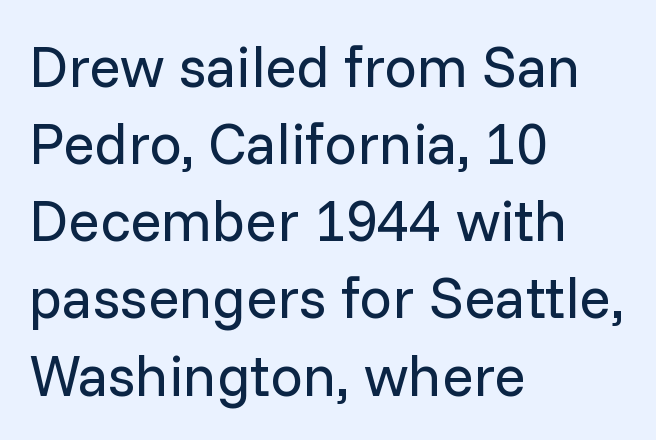
{"serif": "no", "italic": "no", "bold": "no", "weight": "regular", "width": "normal", "stroke_contrast": "low", "x_height": "medium", "monospaced": "no", "underline": "no", "align": "left", "line_spacing": "normal", "line_spacing_ratio": 1.33, "letter_spacing": "normal", "letter_spacing_em": 0.0, "glyph_px": 58}
